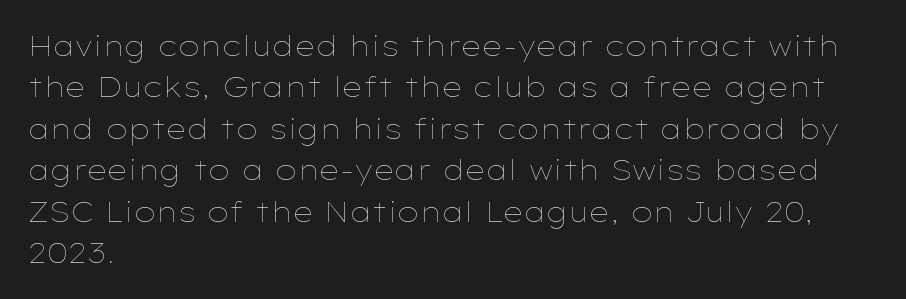
Q: Is the text bold? A: No.
Q: Is the text italic (slanted)? A: No, it is upright.
Q: Is the text underlined? A: No.
Q: How is the paragraph aligned? A: Left-aligned.
Q: Is the spacing between letters normal or unusually wide? A: Normal.
Q: Is the spacing between lines tight, normal or loose? A: Normal.
Q: Width (condensed, normal, or wide)? A: Wide.
Q: Stroke contrast? A: Low.
Q: x-height? A: Medium.
Q: Monospaced? A: No.
